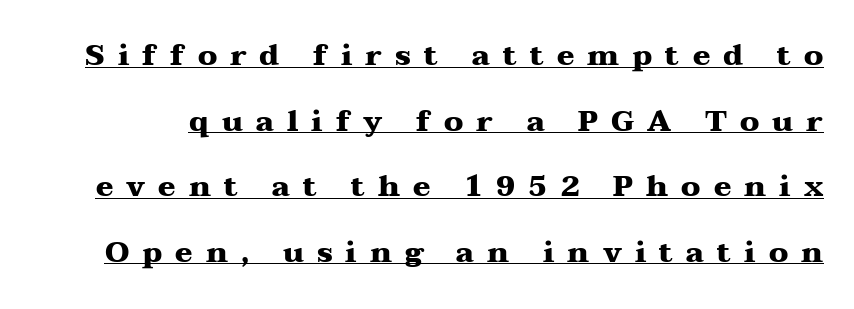
{"serif": "yes", "italic": "no", "bold": "yes", "weight": "heavy", "width": "wide", "stroke_contrast": "medium", "x_height": "medium", "monospaced": "no", "underline": "yes", "line_spacing": "loose", "line_spacing_ratio": 2.26, "letter_spacing": "wide", "letter_spacing_em": 0.45, "glyph_px": 29}
